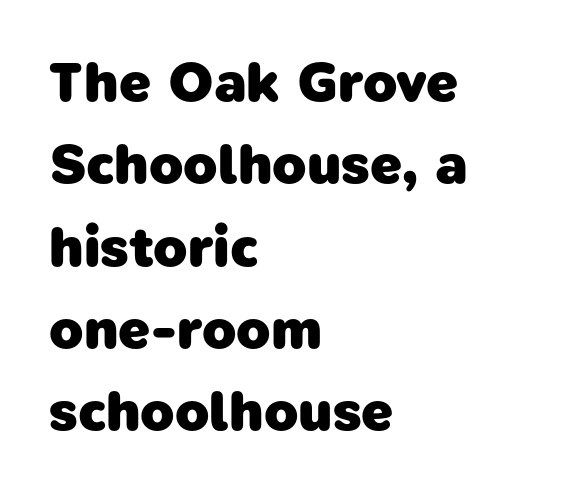
Q: Is the text bold? A: Yes.
Q: Is the typeface a serif or a sans-serif typeface? A: Sans-serif.
Q: Is the text underlined? A: No.
Q: How is the paragraph aligned? A: Left-aligned.
Q: Is the spacing between letters normal or unusually wide? A: Normal.
Q: Is the spacing between lines tight, normal or loose? A: Normal.
Q: Width (condensed, normal, or wide)? A: Normal.
Q: Stroke contrast? A: Low.
Q: x-height? A: Medium.
Q: Monospaced? A: No.
